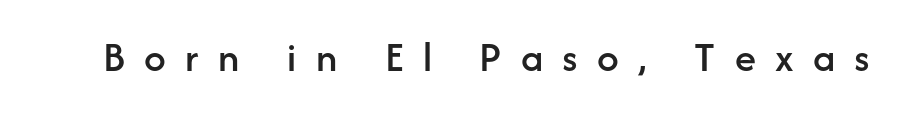
The image shows 43 px sans-serif type, upright; set unusually wide letter spacing (+0.45 em), not underlined; low stroke contrast and a medium x-height.
